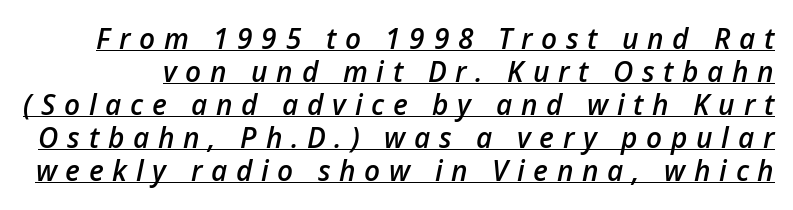
Q: Is the text bold? A: Semi-bold.
Q: Is the text italic (slanted)? A: Yes, it leans right by about 12 degrees.
Q: Is the text underlined? A: Yes.
Q: Is the spacing between letters normal or unusually wide? A: Unusually wide.
Q: Width (condensed, normal, or wide)? A: Normal.
Q: Stroke contrast? A: Low.
Q: x-height? A: Medium.
Q: Monospaced? A: No.
